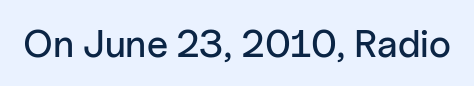
The image shows 39 px sans-serif type, upright; set normal letter spacing, not underlined; low stroke contrast and a medium x-height.
